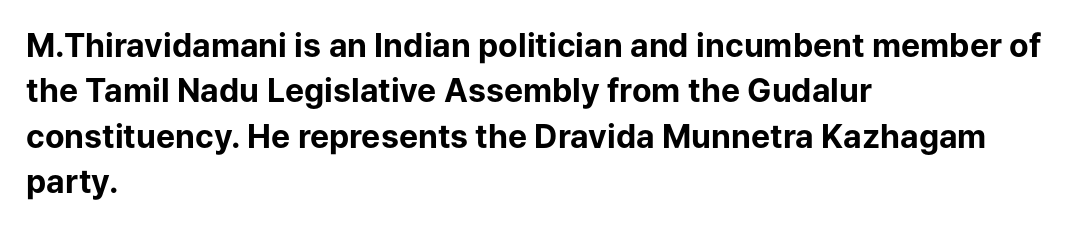
Q: Is the text bold? A: Yes.
Q: Is the text italic (slanted)? A: No, it is upright.
Q: Is the typeface a serif or a sans-serif typeface? A: Sans-serif.
Q: Is the text underlined? A: No.
Q: How is the paragraph aligned? A: Left-aligned.
Q: Is the spacing between letters normal or unusually wide? A: Normal.
Q: Is the spacing between lines tight, normal or loose? A: Normal.
Q: Width (condensed, normal, or wide)? A: Normal.
Q: Stroke contrast? A: Low.
Q: x-height? A: Medium.
Q: Monospaced? A: No.
